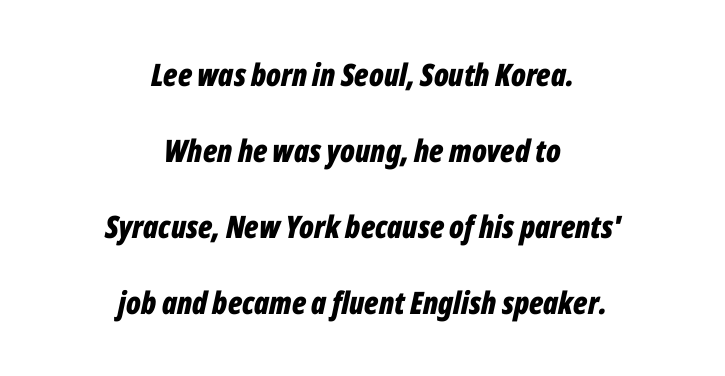
{"italic": "yes", "lean": "right", "slant_degrees": 12, "bold": "yes", "weight": "bold", "width": "condensed", "stroke_contrast": "low", "x_height": "medium", "monospaced": "no", "underline": "no", "align": "center", "line_spacing": "loose", "line_spacing_ratio": 2.45, "letter_spacing": "normal", "letter_spacing_em": 0.0, "glyph_px": 31}
